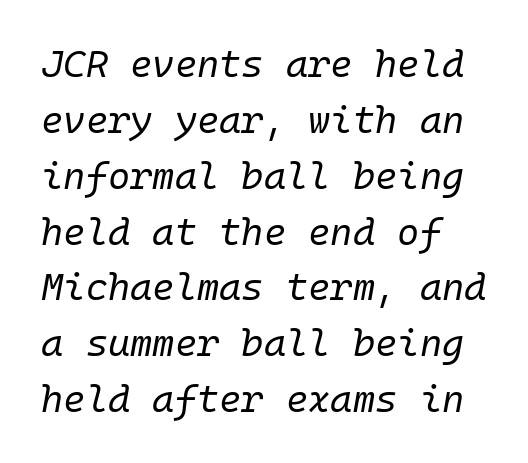
{"italic": "yes", "lean": "right", "slant_degrees": 10, "bold": "no", "weight": "regular", "width": "normal", "stroke_contrast": "low", "x_height": "medium", "monospaced": "yes", "underline": "no", "align": "left", "line_spacing": "normal", "line_spacing_ratio": 1.47, "letter_spacing": "normal", "letter_spacing_em": 0.0, "glyph_px": 38}
